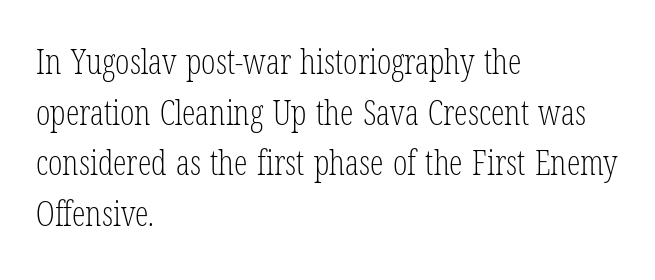
The image shows 34 px light, condensed serif type, upright; set left-aligned, normal line spacing (1.49x), normal letter spacing, not underlined; low stroke contrast and a medium x-height.
